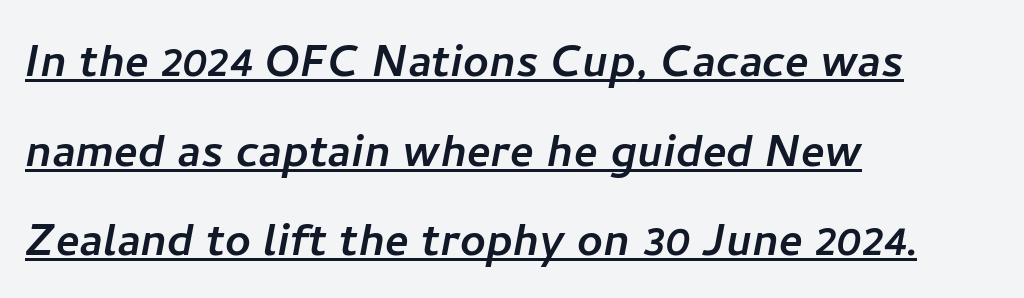
{"serif": "no", "width": "normal", "stroke_contrast": "low", "x_height": "medium", "monospaced": "no", "underline": "yes", "align": "left", "line_spacing": "normal", "line_spacing_ratio": 1.6, "letter_spacing": "normal", "letter_spacing_em": 0.0, "glyph_px": 56}
